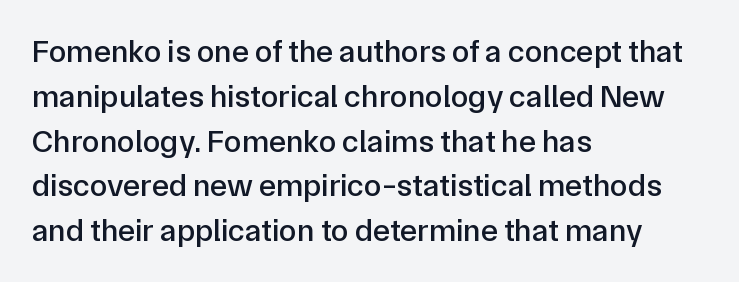
Q: Is the text italic (slanted)? A: No, it is upright.
Q: Is the typeface a serif or a sans-serif typeface? A: Sans-serif.
Q: Is the text underlined? A: No.
Q: How is the paragraph aligned? A: Left-aligned.
Q: Is the spacing between letters normal or unusually wide? A: Normal.
Q: Is the spacing between lines tight, normal or loose? A: Normal.
Q: Width (condensed, normal, or wide)? A: Normal.
Q: Stroke contrast? A: Low.
Q: x-height? A: Medium.
Q: Monospaced? A: No.
